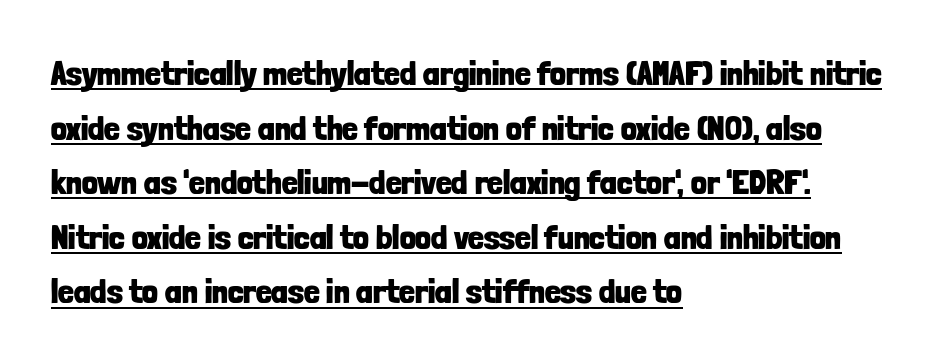
The image shows 35 px bold, condensed sans-serif type, upright; set left-aligned, normal line spacing (1.56x), normal letter spacing, underlined; low stroke contrast and a medium x-height.
